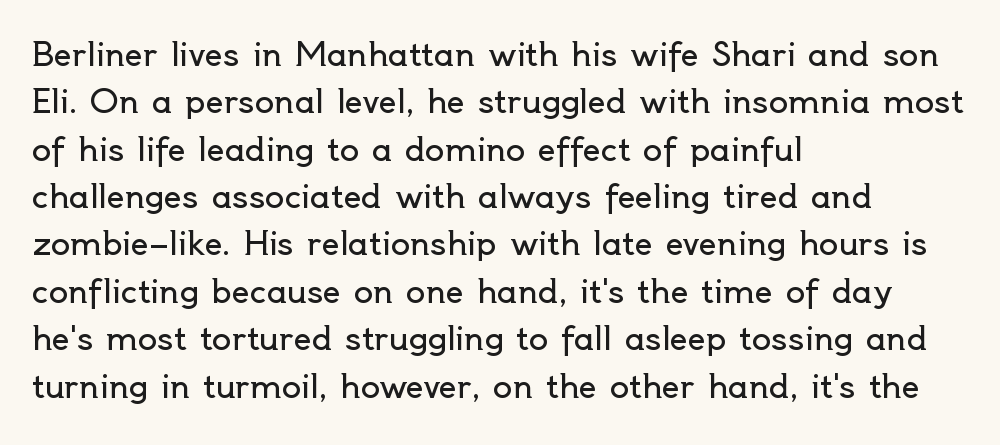
Q: Is the text bold? A: No.
Q: Is the text italic (slanted)? A: No, it is upright.
Q: Is the typeface a serif or a sans-serif typeface? A: Sans-serif.
Q: Is the text underlined? A: No.
Q: How is the paragraph aligned? A: Left-aligned.
Q: Is the spacing between letters normal or unusually wide? A: Normal.
Q: Is the spacing between lines tight, normal or loose? A: Normal.
Q: Width (condensed, normal, or wide)? A: Normal.
Q: x-height? A: Small.
Q: Monospaced? A: No.
